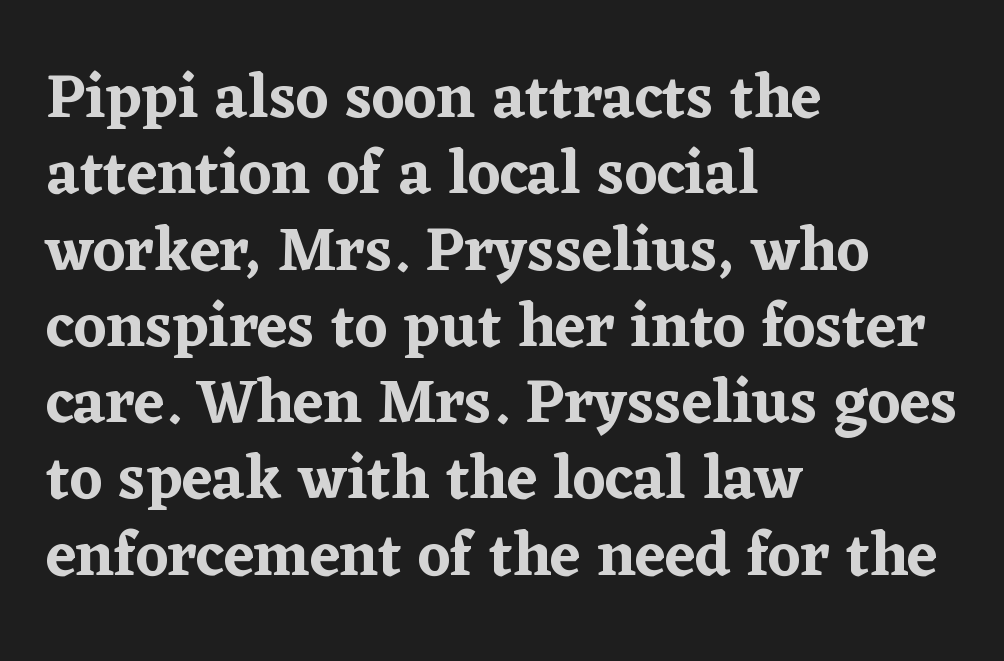
{"serif": "yes", "italic": "no", "width": "normal", "stroke_contrast": "low", "x_height": "medium", "monospaced": "no", "underline": "no", "align": "left", "line_spacing_ratio": 1.23, "letter_spacing": "normal", "letter_spacing_em": 0.0, "glyph_px": 62}
